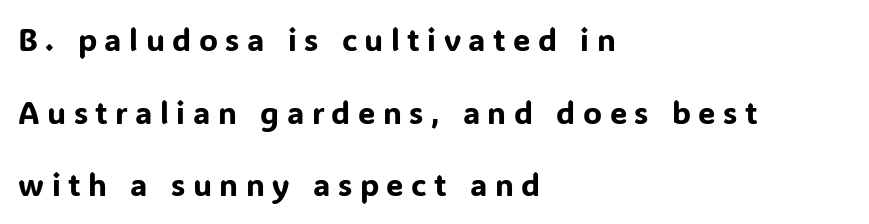
The image shows 31 px sans-serif type, upright; set left-aligned, loose line spacing (2.34x), unusually wide letter spacing (+0.24 em), not underlined; low stroke contrast and a medium x-height.
